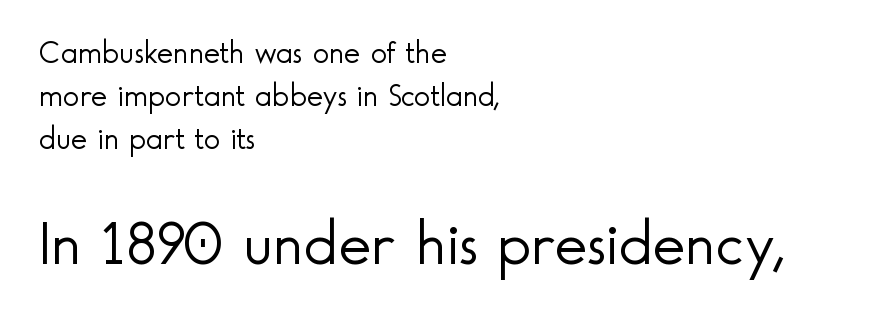
The image shows 62 px light sans-serif type, upright; set left-aligned, normal line spacing (1.38x), normal letter spacing, not underlined; the second (bottom) block is 2.0x larger; a small x-height.
